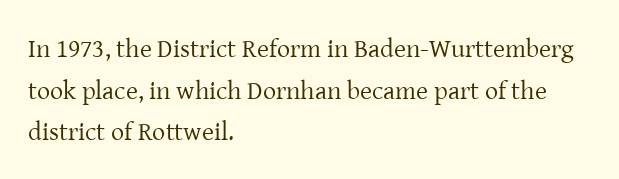
The image shows 26 px text type, upright; set left-aligned, normal line spacing (1.6x), normal letter spacing, not underlined.
